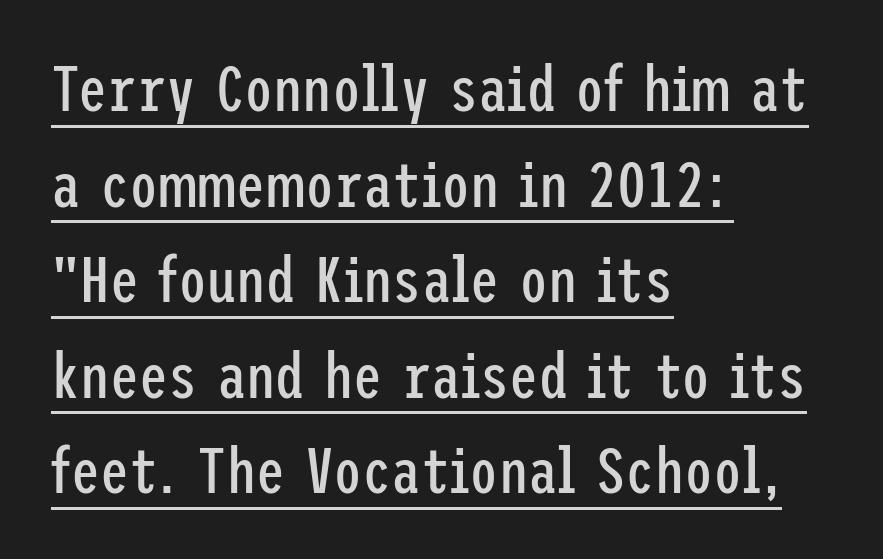
This rendering leaves character spacing at its baseline value. Caption: multi-line text, flush left, ragged right. Letters have the restrained weight of plain body copy at most. This is sans-serif lettering, the kind often seen on screens and signage. Leading matches the norm, producing a regular column. Notice how a bar underscores the lettering throughout.
